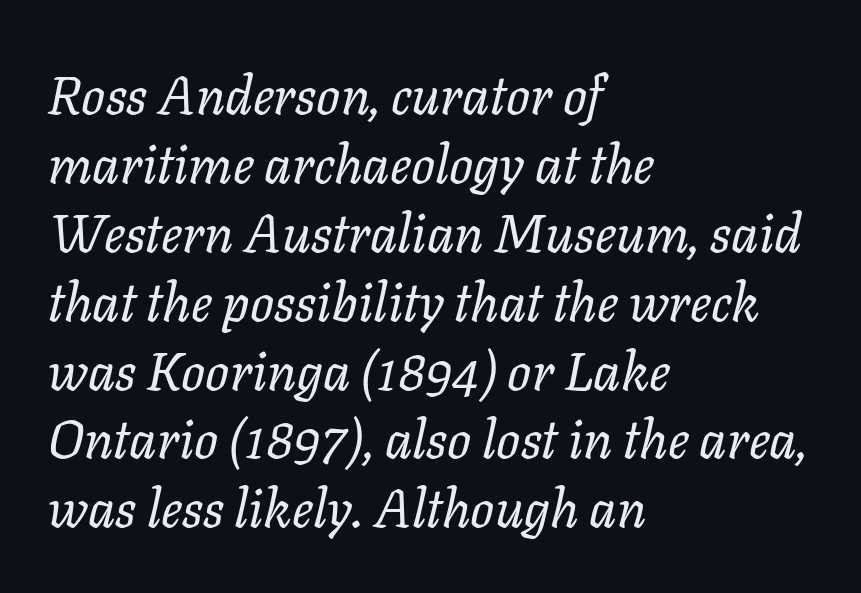
Q: Is the text bold? A: No.
Q: Is the text italic (slanted)? A: Yes, it leans right by about 11 degrees.
Q: Is the text underlined? A: No.
Q: How is the paragraph aligned? A: Left-aligned.
Q: Is the spacing between letters normal or unusually wide? A: Normal.
Q: Is the spacing between lines tight, normal or loose? A: Normal.
Q: Width (condensed, normal, or wide)? A: Normal.
Q: Stroke contrast? A: Low.
Q: x-height? A: Medium.
Q: Monospaced? A: No.
